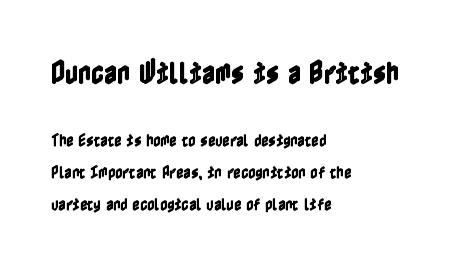
{"italic": "no", "underline": "no", "align": "left", "line_spacing": "loose", "line_spacing_ratio": 2.28, "letter_spacing": "normal", "letter_spacing_em": 0.0, "larger_block": "first", "size_ratio": 1.79, "glyph_px": 25}
